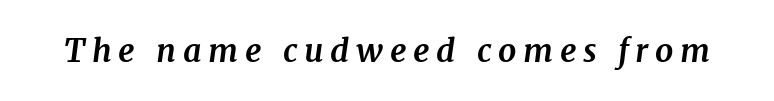
The image shows 32 px bold serif type, italic (leaning right); set unusually wide letter spacing (+0.21 em), not underlined; medium stroke contrast and a medium x-height.
